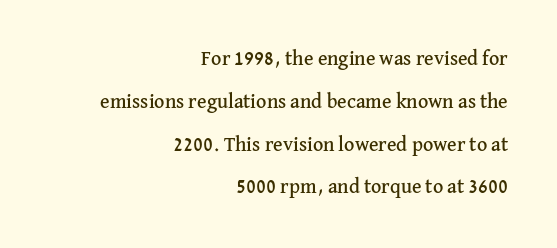
Letters rest on an invisible, unmarked baseline. Does the lettering tilt? It doesn't — this is upright. Compared with typical paragraphs, the rows here are farther apart. Which margin do the lines hug? The right one — the left edge is uneven. These lines keep a tight, regular rhythm from letter to letter.
